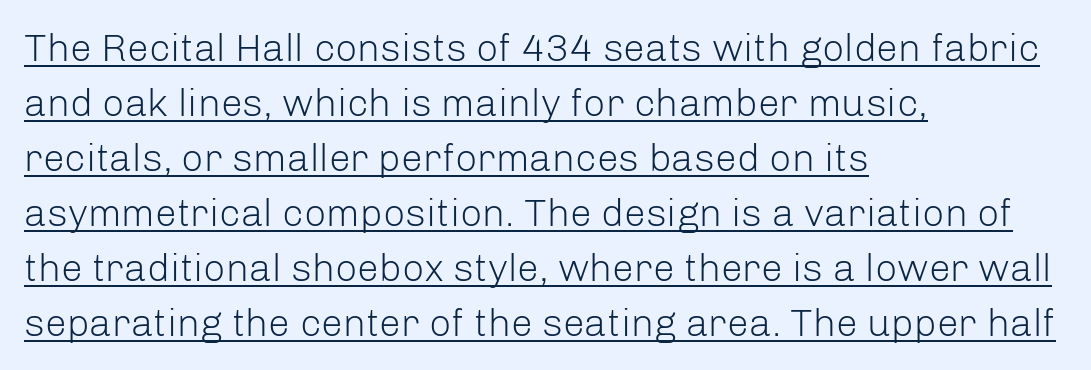
Type style note: lacks serifs. Line beginnings align vertically; line endings do not. The letters advance in unequal steps, a hallmark of proportional type. The typesetter has applied underlining to the passage shown.
